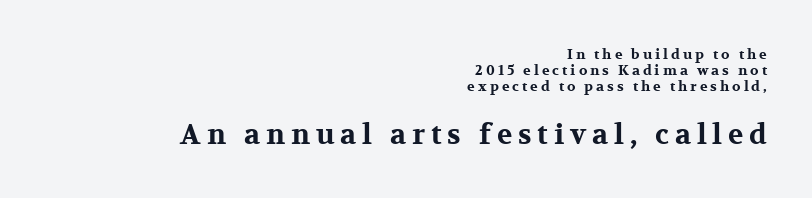
{"serif": "yes", "italic": "no", "bold": "yes", "weight": "bold", "width": "wide", "stroke_contrast": "medium", "x_height": "medium", "monospaced": "no", "underline": "no", "align": "right", "line_spacing": "tight", "line_spacing_ratio": 1.15, "letter_spacing": "wide", "letter_spacing_em": 0.21, "larger_block": "second", "size_ratio": 2.0, "glyph_px": 28}
